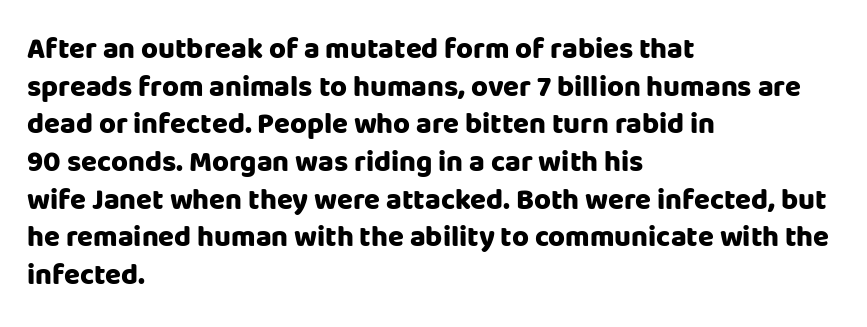
The image shows 29 px heavy sans-serif type, upright; set left-aligned, normal line spacing (1.3x), normal letter spacing, not underlined; low stroke contrast and a large x-height.
